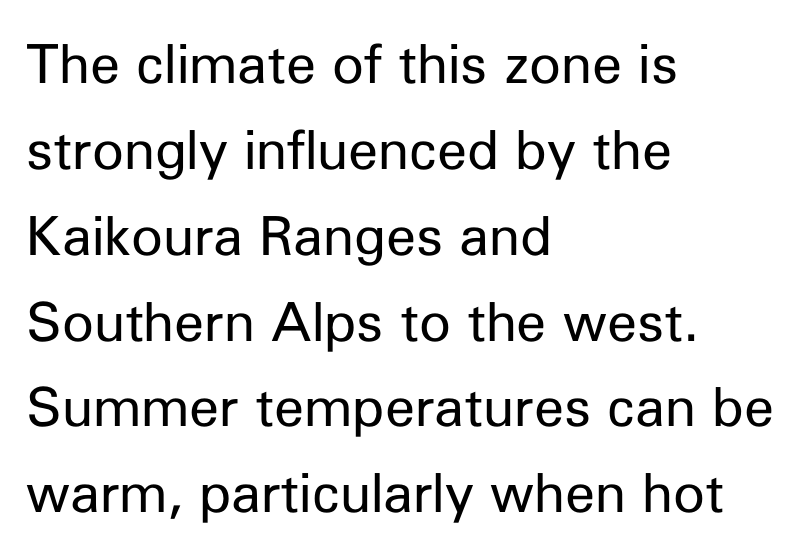
Compared with typical paragraphs, the rows here are spaced about the same. Every stem runs plumb, perpendicular to the baseline. In CSS terms this would be text-align: left. Weight: regular or lighter. Letter spacing: default.
